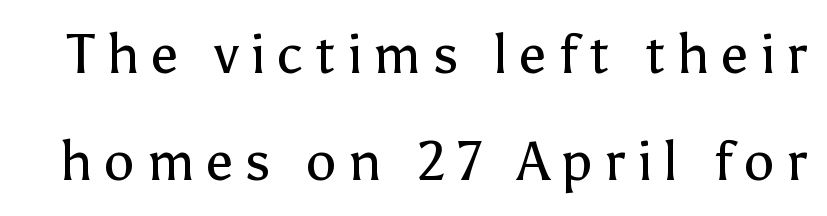
{"serif": "no", "italic": "no", "bold": "no", "weight": "regular", "width": "normal", "stroke_contrast": "low", "x_height": "medium", "monospaced": "no", "underline": "no", "line_spacing": "loose", "line_spacing_ratio": 1.95, "letter_spacing": "wide", "letter_spacing_em": 0.21, "glyph_px": 55}
